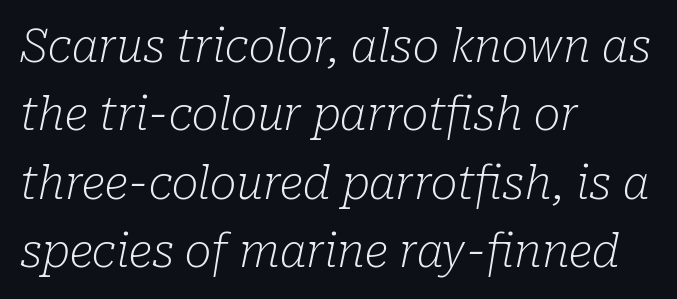
Yep, those are serifs on the letters. The letters are slanted; this is an italic face. Is there much room between lines? A standard amount, neither cramped nor airy. You could not count columns in this text — the font is proportionally spaced.
